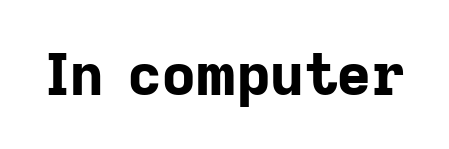
Proportional: the letters do not fall into vertical columns. These lines were composed using upright roman letters. Quick note: underline off. Look at the bottom of the vertical strokes: they stop flat, with no serifs. Look at the stroke-to-counter ratio: heavy, a bold.
